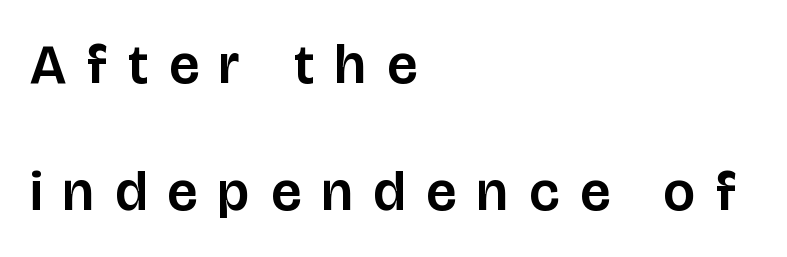
The image shows 56 px sans-serif type, upright; set left-aligned, loose line spacing (2.27x), unusually wide letter spacing (+0.38 em), not underlined; low stroke contrast and a large x-height.
